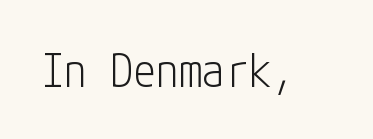
The image shows 46 px light, condensed sans-serif type, upright; set normal letter spacing, not underlined; low stroke contrast and a medium x-height.
